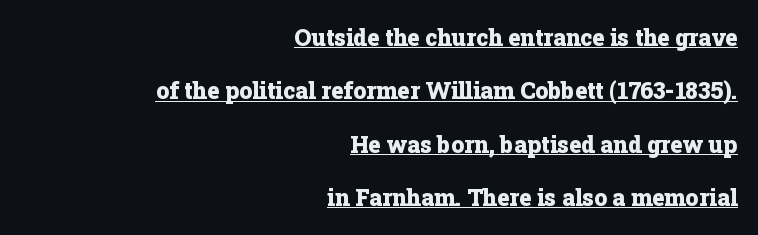
This rendering features underlined lettering. Notice how thick the strokes are: this is what a full bold looks like. The space between consecutive lines is lavish. If you drew a line through each stem, it would be perfectly vertical. The horizontal fit of the characters is conventional and even. Short and long lines alike share a common ending point at right.
